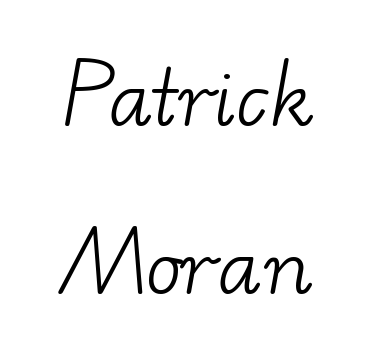
The image shows 74 px light, wide serif type; set centered, loose line spacing (2.27x), normal letter spacing, not underlined; low stroke contrast and a small x-height.
